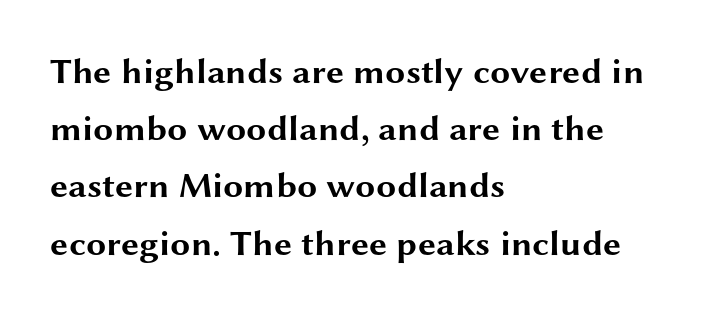
Q: Is the text bold? A: Yes.
Q: Is the text italic (slanted)? A: No, it is upright.
Q: Is the typeface a serif or a sans-serif typeface? A: Sans-serif.
Q: Is the text underlined? A: No.
Q: How is the paragraph aligned? A: Left-aligned.
Q: Is the spacing between letters normal or unusually wide? A: Normal.
Q: Is the spacing between lines tight, normal or loose? A: Normal.
Q: Width (condensed, normal, or wide)? A: Wide.
Q: Stroke contrast? A: Medium.
Q: x-height? A: Medium.
Q: Monospaced? A: No.
